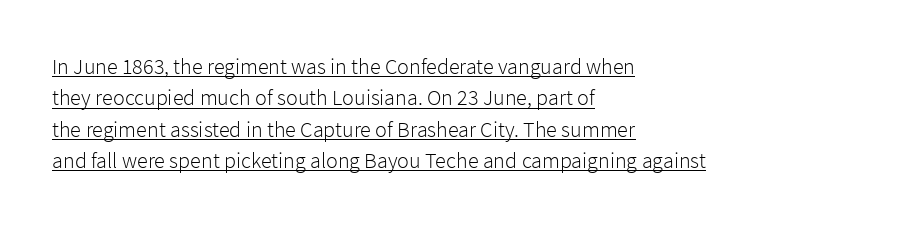
Q: Is the text bold? A: No.
Q: Is the text italic (slanted)? A: No, it is upright.
Q: Is the text underlined? A: Yes.
Q: How is the paragraph aligned? A: Left-aligned.
Q: Is the spacing between letters normal or unusually wide? A: Normal.
Q: Is the spacing between lines tight, normal or loose? A: Normal.
